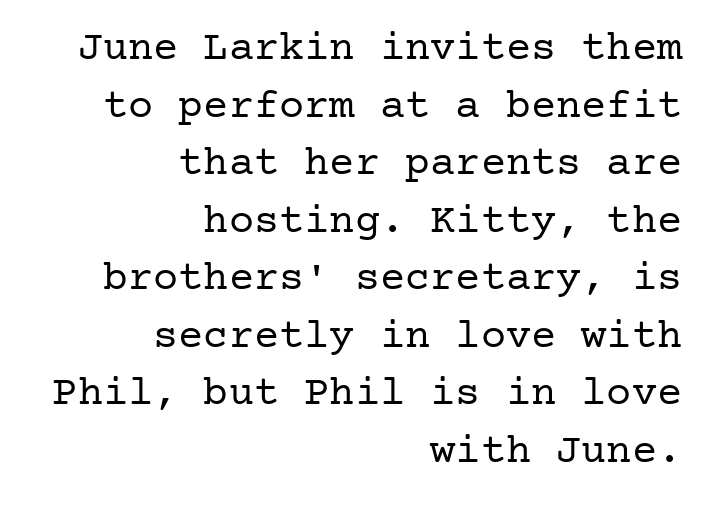
The image shows 42 px regular-weight serif type, upright; set right-aligned, normal line spacing (1.37x), normal letter spacing, not underlined; low stroke contrast and a medium x-height.
